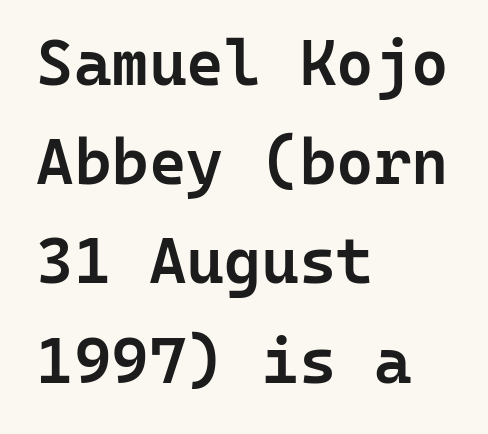
{"serif": "no", "italic": "no", "bold": "semi", "weight": "semibold", "width": "normal", "stroke_contrast": "low", "x_height": "medium", "monospaced": "yes", "underline": "no", "align": "left", "line_spacing": "normal", "line_spacing_ratio": 1.55, "letter_spacing": "normal", "letter_spacing_em": 0.0, "glyph_px": 64}
